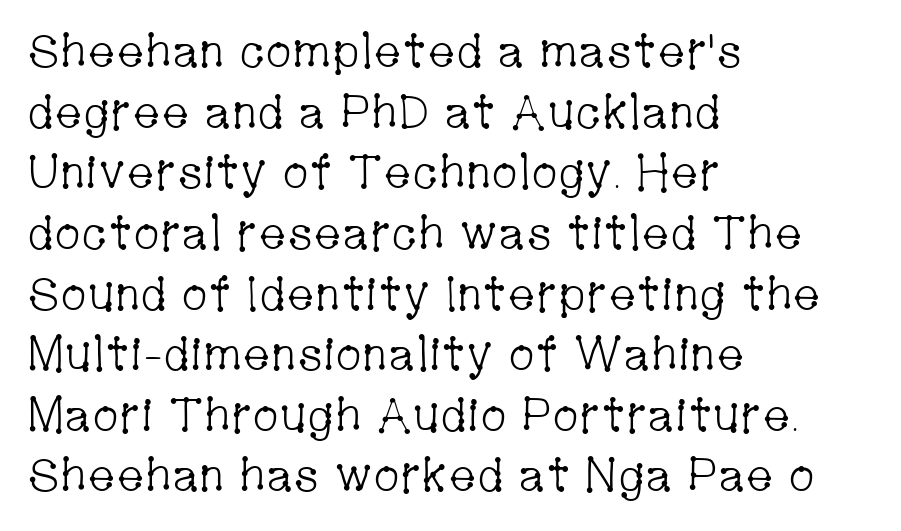
The foot of each line stays bare and open. This sample has the flowing, uneven cadence of proportional lettering. The typography opts for an upright posture over an oblique one. Small tapered or slab feet sit at the stroke ends, so this counts as serif.
